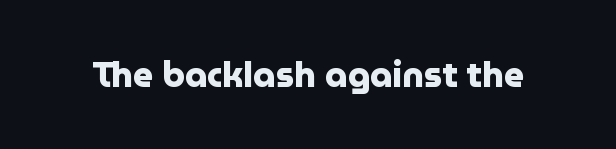
On the weight axis this lands at bold, roughly 700. A typesetter would call this proportional, since set widths differ per character. Spacing between characters is what you'd get straight out of the box. When letters stand straight like this, we call the style roman or upright. The gap between lines stays unmarked.
